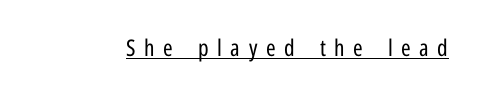
You can tell it's not italic because the verticals are truly vertical. Words appear elongated and porous because spacing is wide. A rule runs beneath these lines of type. The typesetting does not lean heavy: it is not bold.
